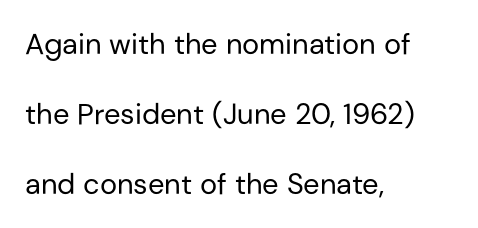
The image shows 29 px regular-weight sans-serif type, upright; set left-aligned, loose line spacing (2.41x), normal letter spacing, not underlined; low stroke contrast and a medium x-height.
